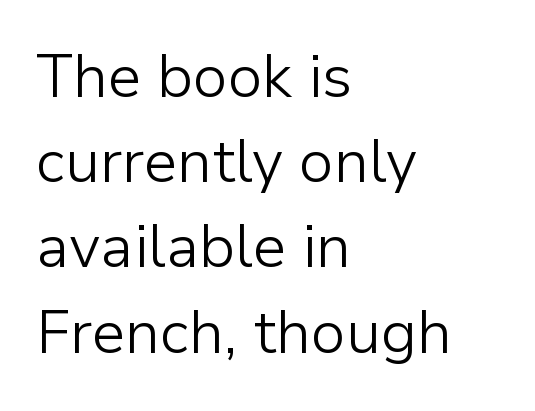
The image shows 60 px light sans-serif type, upright; set left-aligned, normal line spacing (1.42x), normal letter spacing, not underlined; low stroke contrast and a medium x-height.
